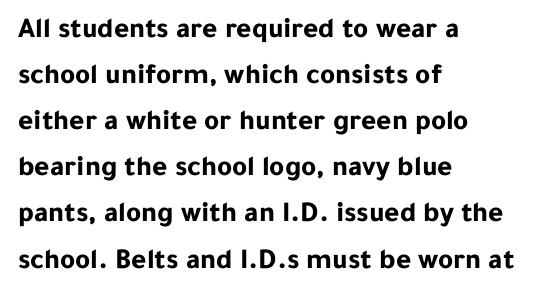
Q: Is the text bold? A: Yes.
Q: Is the text italic (slanted)? A: No, it is upright.
Q: Is the typeface a serif or a sans-serif typeface? A: Sans-serif.
Q: Is the text underlined? A: No.
Q: How is the paragraph aligned? A: Left-aligned.
Q: Is the spacing between letters normal or unusually wide? A: Normal.
Q: Is the spacing between lines tight, normal or loose? A: Normal.
Q: Width (condensed, normal, or wide)? A: Normal.
Q: Stroke contrast? A: Low.
Q: x-height? A: Medium.
Q: Monospaced? A: No.
